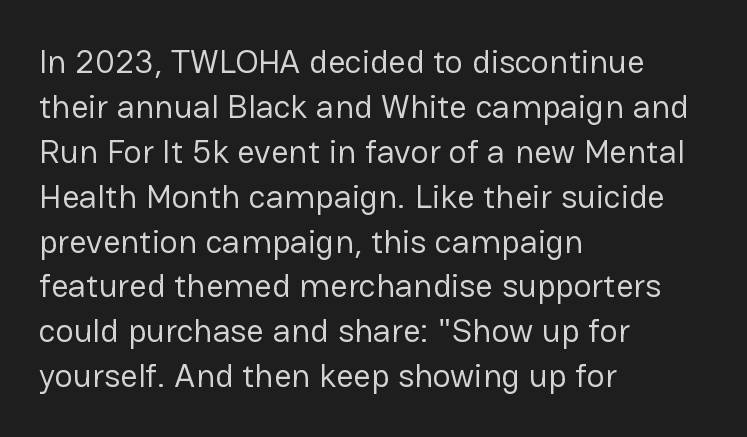
Rule under the text: the space is simply empty. Nope, not italic — everything's standing straight. Which margin do the lines hug? The left one — the right edge is uneven. Nope, no serifs anywhere on these letters. Interline gaps are of average width in this sample.
